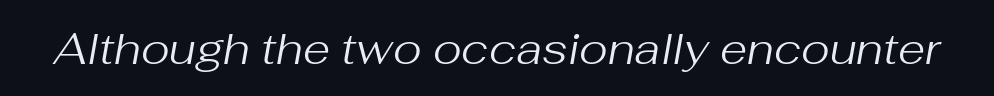
The image shows 44 px regular-weight type, italic (leaning right); set normal letter spacing, not underlined; medium stroke contrast and a medium x-height.
